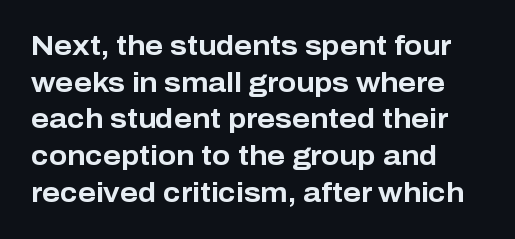
Q: Is the text bold? A: Yes.
Q: Is the text italic (slanted)? A: No, it is upright.
Q: Is the text underlined? A: No.
Q: How is the paragraph aligned? A: Left-aligned.
Q: Is the spacing between letters normal or unusually wide? A: Normal.
Q: Is the spacing between lines tight, normal or loose? A: Normal.
